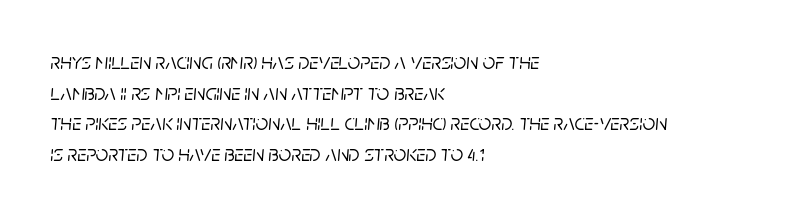
{"italic": "yes", "lean": "right", "slant_degrees": 5, "underline": "no", "align": "left", "line_spacing": "normal", "line_spacing_ratio": 1.39, "letter_spacing": "normal", "letter_spacing_em": 0.0, "glyph_px": 22}
